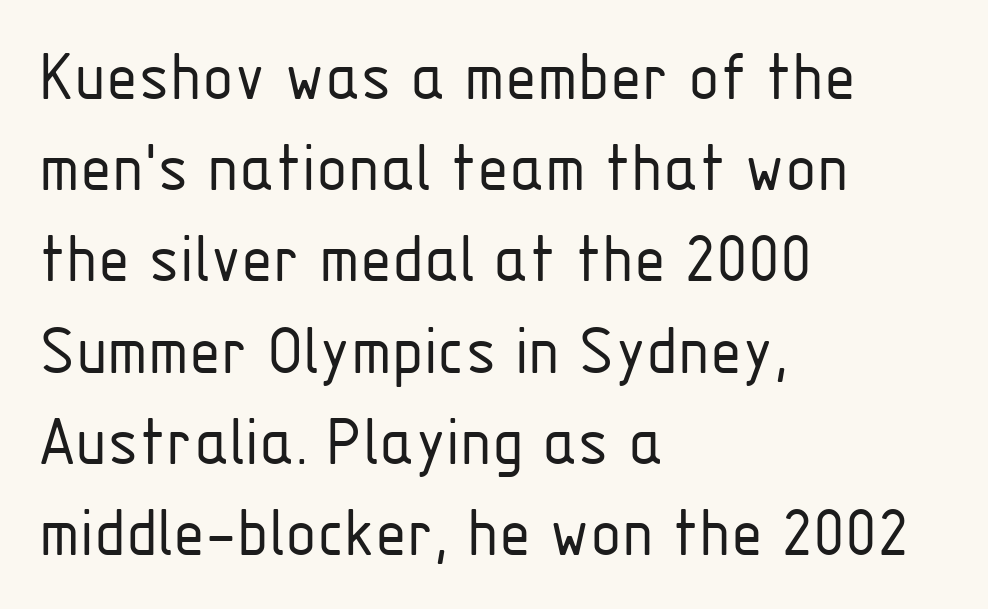
A sans-serif font was chosen for this passage. Is there any slant? The stems are plumb. The typesetter chose a ragged-right arrangement here. The characters are drawn with everyday or finer stroke widths.
